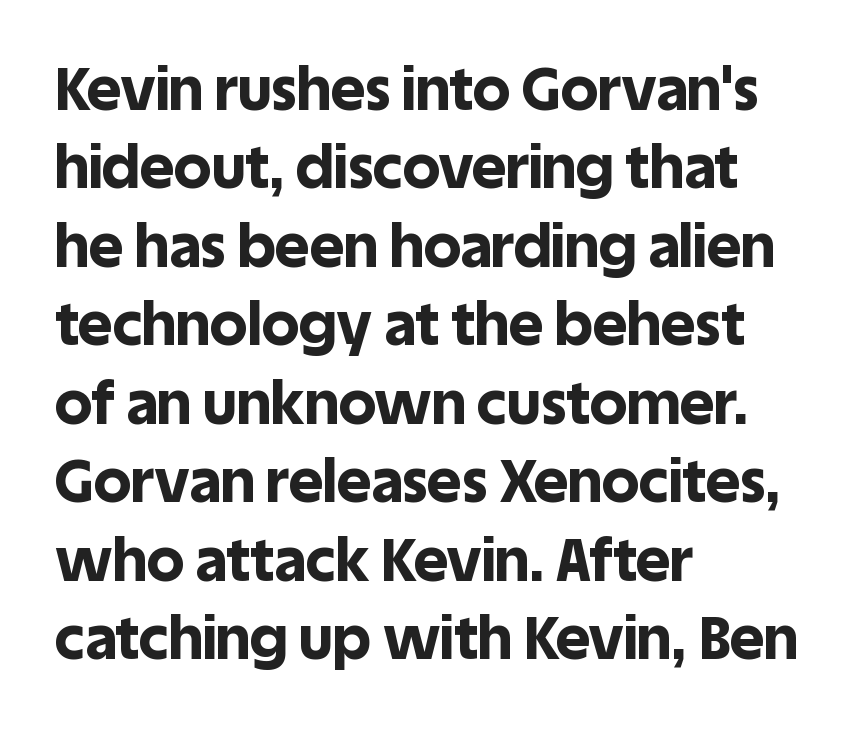
The image shows 59 px bold sans-serif type, upright; set left-aligned, normal line spacing (1.33x), normal letter spacing, not underlined; a large x-height.
